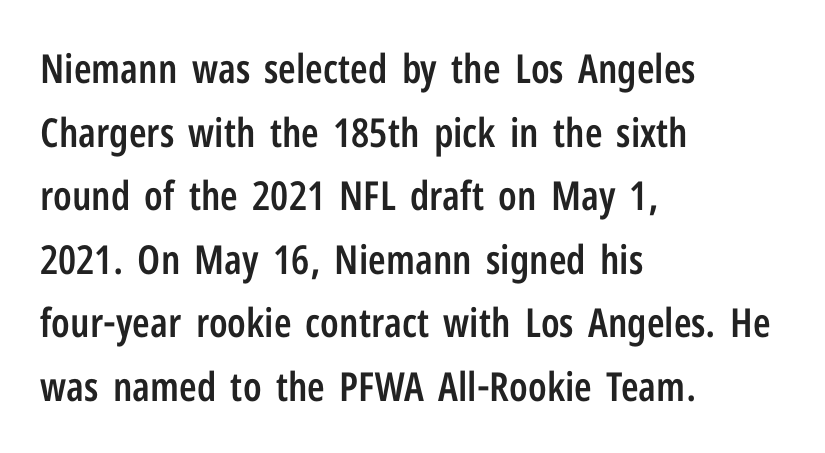
Q: Is the text bold? A: Semi-bold.
Q: Is the text italic (slanted)? A: No, it is upright.
Q: Is the typeface a serif or a sans-serif typeface? A: Sans-serif.
Q: Is the text underlined? A: No.
Q: How is the paragraph aligned? A: Left-aligned.
Q: Is the spacing between letters normal or unusually wide? A: Normal.
Q: Is the spacing between lines tight, normal or loose? A: Normal.
Q: Width (condensed, normal, or wide)? A: Condensed.
Q: Stroke contrast? A: Low.
Q: x-height? A: Medium.
Q: Monospaced? A: No.
